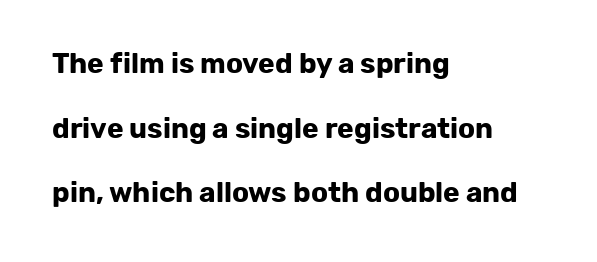
Q: Is the text bold? A: Yes.
Q: Is the text italic (slanted)? A: No, it is upright.
Q: Is the typeface a serif or a sans-serif typeface? A: Sans-serif.
Q: Is the text underlined? A: No.
Q: How is the paragraph aligned? A: Left-aligned.
Q: Is the spacing between letters normal or unusually wide? A: Normal.
Q: Is the spacing between lines tight, normal or loose? A: Loose.
Q: Width (condensed, normal, or wide)? A: Normal.
Q: Stroke contrast? A: Low.
Q: x-height? A: Medium.
Q: Monospaced? A: No.
